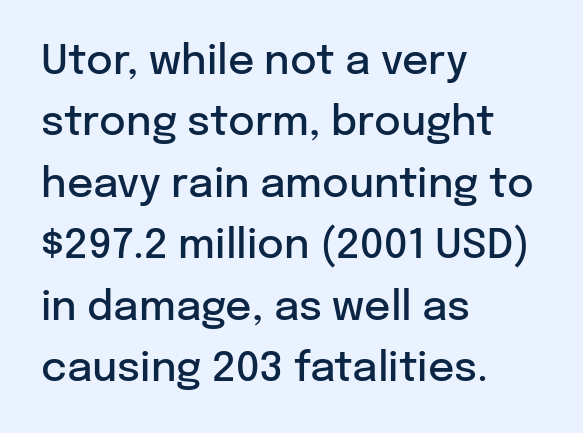
{"serif": "no", "italic": "no", "bold": "semi", "weight": "semibold", "width": "normal", "stroke_contrast": "low", "x_height": "medium", "monospaced": "no", "underline": "no", "align": "left", "line_spacing": "normal", "line_spacing_ratio": 1.5, "letter_spacing": "normal", "letter_spacing_em": 0.0, "glyph_px": 41}
